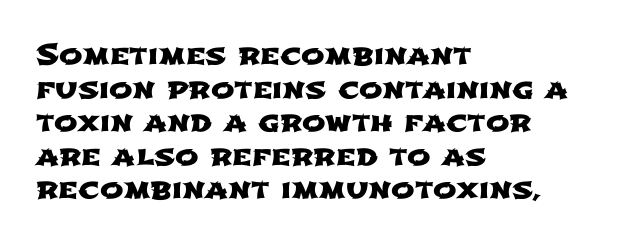
The image shows 28 px wide sans-serif type; set left-aligned, line spacing 1.2x, normal letter spacing, not underlined; low stroke contrast and a medium x-height.
